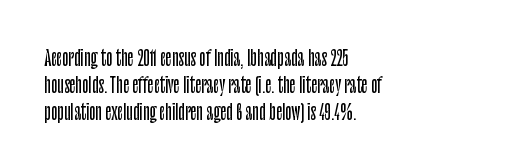
No word sits above an underline. Rendered with straight, roman letterforms. A typesetter would call this leading conventional body-copy spacing. Nothing unusual about the tracking: characters are spaced as the font intends. Line starts are locked; line ends wander.
